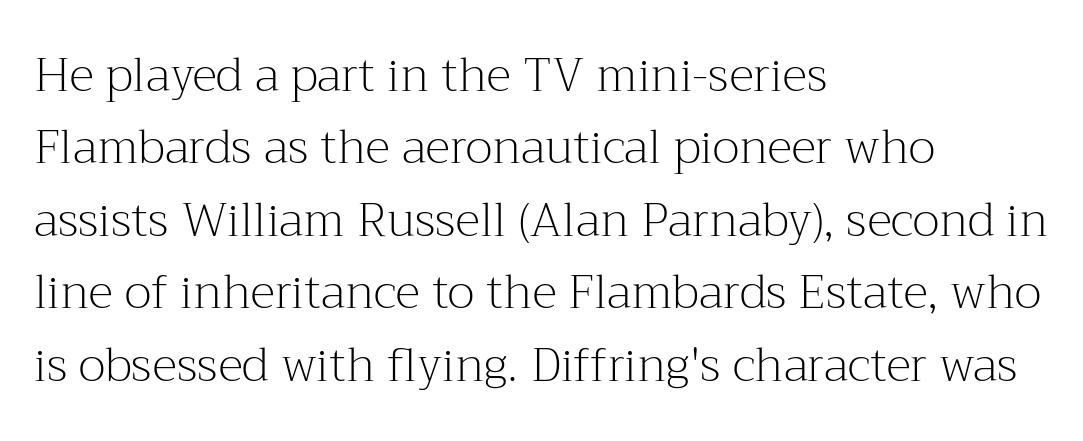
The image shows 47 px light serif type, upright; set left-aligned, normal line spacing (1.54x), normal letter spacing, not underlined; medium stroke contrast and a medium x-height.
